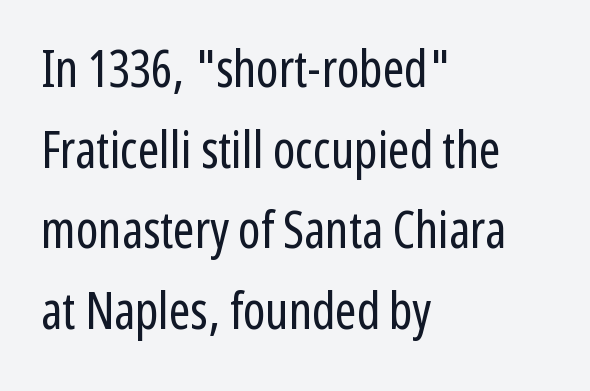
The glyphs are unaccompanied by any horizontal stroke below them. Caption: face not bold, strokes unweighted. In terms of leading, this rendering sits right in the middle. This sample uses plain, unmodified letter spacing.
